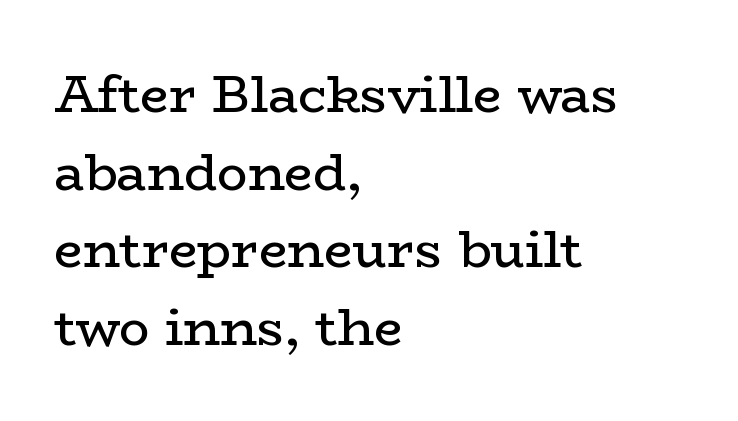
Serifs: yes, visible at the terminals of the letterforms. This rendering uses left alignment, leaving the right contour irregular. Stroke thickness stays within the range of a standard reading face or lighter. These lines sit exactly where default settings would place them. The passage shown has conventional tracking throughout.
